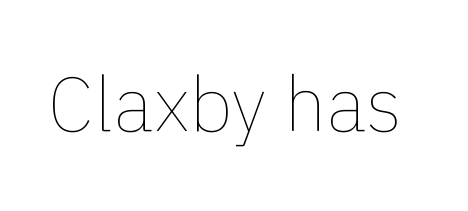
{"italic": "no", "bold": "no", "weight": "thin", "width": "normal", "stroke_contrast": "low", "x_height": "medium", "monospaced": "no", "underline": "no", "letter_spacing": "normal", "letter_spacing_em": 0.0, "glyph_px": 76}
